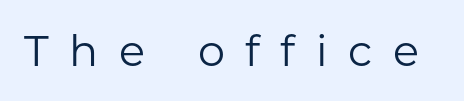
Q: Is the text bold? A: No.
Q: Is the text italic (slanted)? A: No, it is upright.
Q: Is the typeface a serif or a sans-serif typeface? A: Sans-serif.
Q: Is the text underlined? A: No.
Q: Is the spacing between letters normal or unusually wide? A: Unusually wide.
Q: Width (condensed, normal, or wide)? A: Normal.
Q: Stroke contrast? A: Low.
Q: x-height? A: Medium.
Q: Monospaced? A: No.
